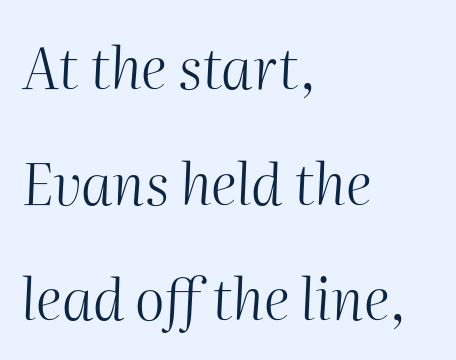
Looks like regular typesetting: each glyph gets only the width it needs. Vertical spacing — loose. Weight class: somewhere from thin through regular. Underline: absent. Does the lettering tilt? It does — this is italic.
